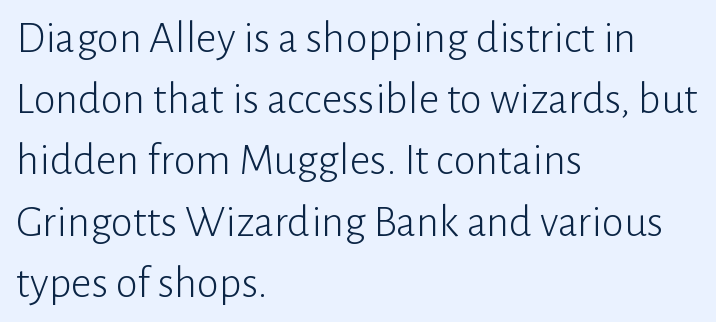
Q: Is the text bold? A: No.
Q: Is the text italic (slanted)? A: No, it is upright.
Q: Is the typeface a serif or a sans-serif typeface? A: Sans-serif.
Q: Is the text underlined? A: No.
Q: How is the paragraph aligned? A: Left-aligned.
Q: Is the spacing between letters normal or unusually wide? A: Normal.
Q: Is the spacing between lines tight, normal or loose? A: Normal.
Q: Width (condensed, normal, or wide)? A: Normal.
Q: Stroke contrast? A: Low.
Q: x-height? A: Medium.
Q: Monospaced? A: No.
